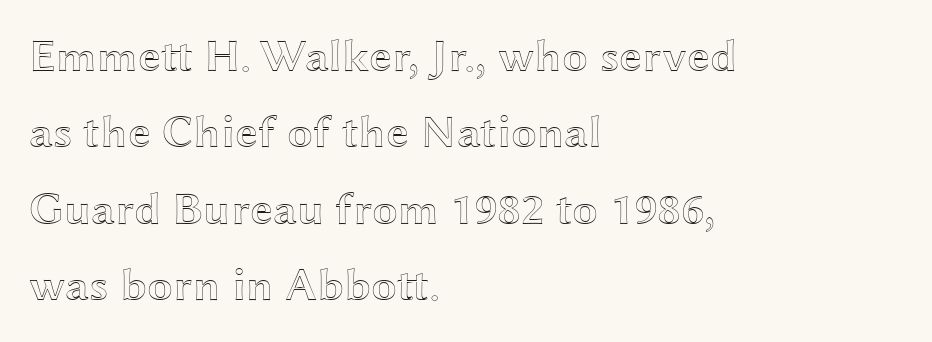
The image shows 46 px wide type, upright; set left-aligned, normal line spacing (1.66x), normal letter spacing, not underlined; a medium x-height.
